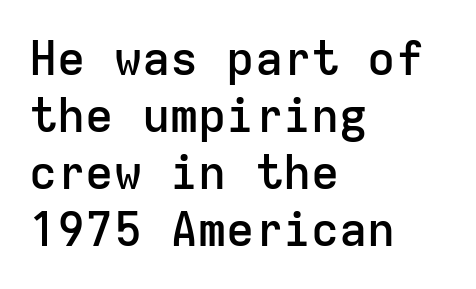
Q: Is the text bold? A: Semi-bold.
Q: Is the text italic (slanted)? A: No, it is upright.
Q: Is the typeface a serif or a sans-serif typeface? A: Sans-serif.
Q: Is the text underlined? A: No.
Q: How is the paragraph aligned? A: Left-aligned.
Q: Is the spacing between letters normal or unusually wide? A: Normal.
Q: Width (condensed, normal, or wide)? A: Normal.
Q: Stroke contrast? A: Low.
Q: x-height? A: Medium.
Q: Monospaced? A: Yes.
